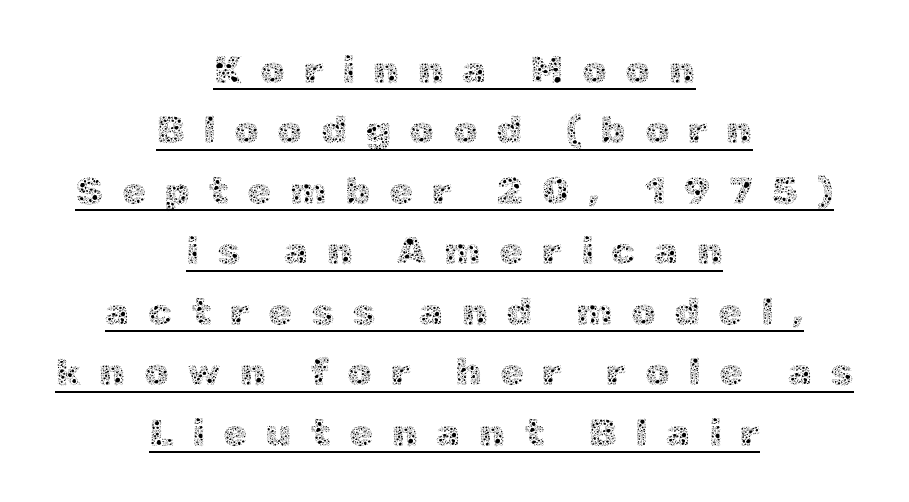
Each letter keeps its own natural width here, so spacing adapts to shape. The text block is weighted toward neither margin, spreading evenly from the middle. The line-height multiplier appears to be the usual default. Substantial extra tracking has been applied to these lines. Compared with undecorated copy, this sample adds a rule below the words.
